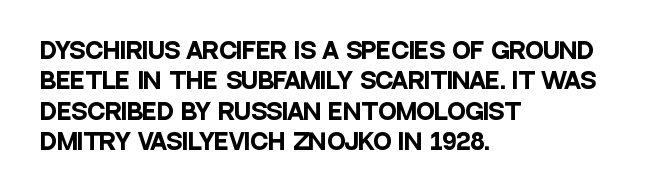
Q: Is the text bold? A: Yes.
Q: Is the text italic (slanted)? A: No, it is upright.
Q: Is the text underlined? A: No.
Q: How is the paragraph aligned? A: Left-aligned.
Q: Is the spacing between letters normal or unusually wide? A: Normal.
Q: Is the spacing between lines tight, normal or loose? A: Normal.
